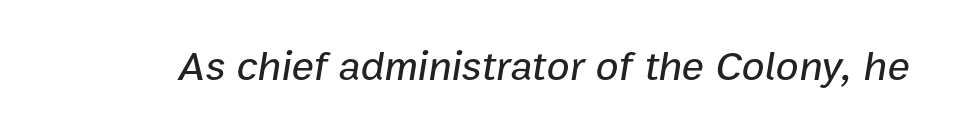
Nothing unusual about the tracking: characters are spaced as the font intends. Italic: yes, the glyphs are oblique. Each row of text sits above clean, open space. Each letter keeps its own natural width here, so spacing adapts to shape.
